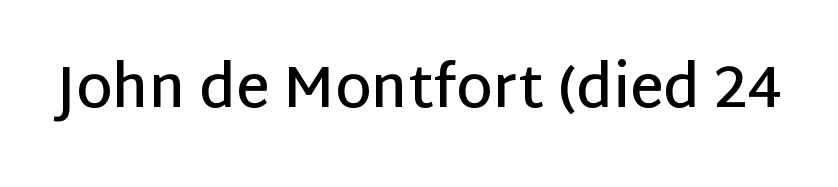
Underline: absent. In terms of posture, this sample is upright. Check where the strokes stop: nothing finishes them off — pure sans. A semibold gives these letters moderate extra thickness, short of bold. This sample has the flowing, uneven cadence of proportional lettering.
